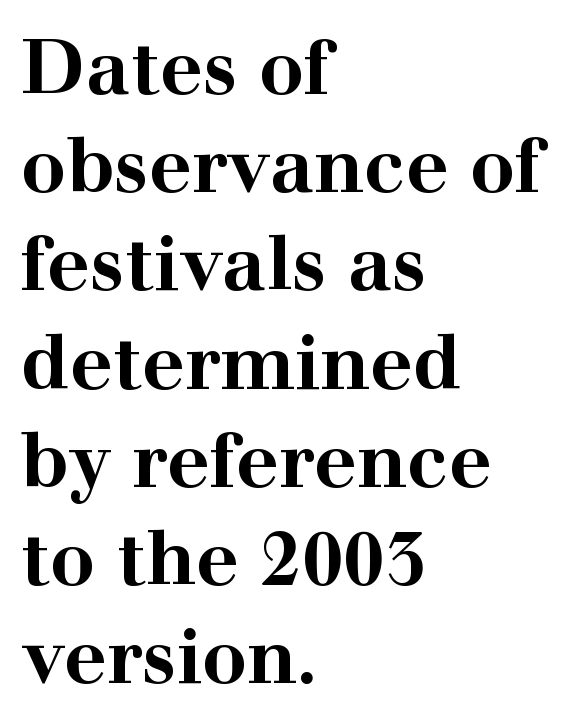
Q: Is the text bold? A: Yes.
Q: Is the text italic (slanted)? A: No, it is upright.
Q: Is the typeface a serif or a sans-serif typeface? A: Serif.
Q: Is the text underlined? A: No.
Q: How is the paragraph aligned? A: Left-aligned.
Q: Is the spacing between letters normal or unusually wide? A: Normal.
Q: Is the spacing between lines tight, normal or loose? A: Normal.
Q: Width (condensed, normal, or wide)? A: Wide.
Q: Stroke contrast? A: High.
Q: x-height? A: Medium.
Q: Monospaced? A: No.
